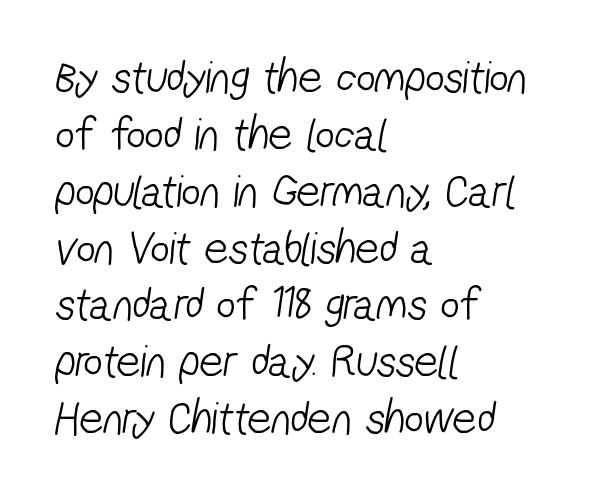
Q: Is the text bold? A: No.
Q: Is the typeface a serif or a sans-serif typeface? A: Sans-serif.
Q: Is the text underlined? A: No.
Q: How is the paragraph aligned? A: Left-aligned.
Q: Is the spacing between letters normal or unusually wide? A: Normal.
Q: Width (condensed, normal, or wide)? A: Condensed.
Q: Stroke contrast? A: Low.
Q: x-height? A: Medium.
Q: Monospaced? A: No.
